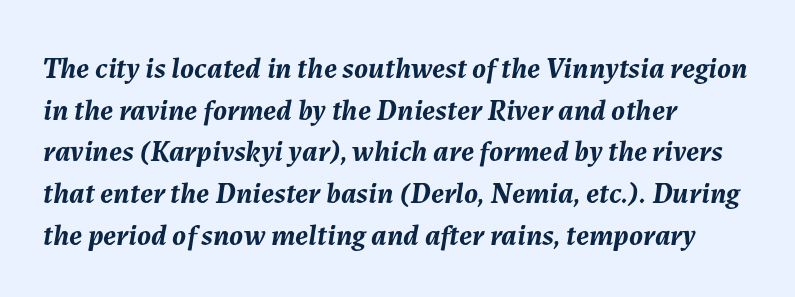
Plenty of ink on the page — the face is bold. The passage shown has conventional tracking throughout. Character widths vary here, with narrow letters taking less room than wide ones. Italic: yes, the glyphs are oblique.
